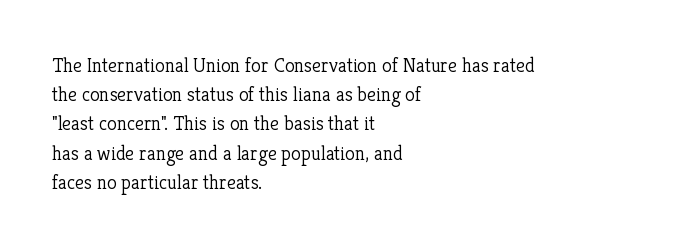
The image shows 20 px text type, upright; set left-aligned, normal line spacing (1.46x), normal letter spacing, not underlined.
